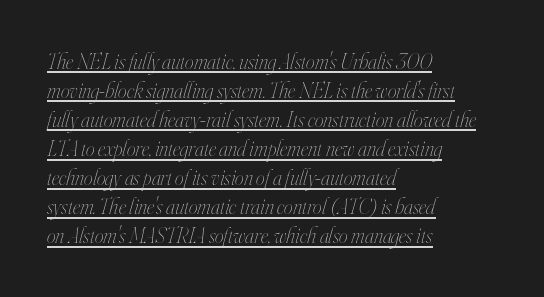
The image shows 22 px text type, italic (leaning right); set left-aligned, normal line spacing (1.32x), normal letter spacing, underlined.
